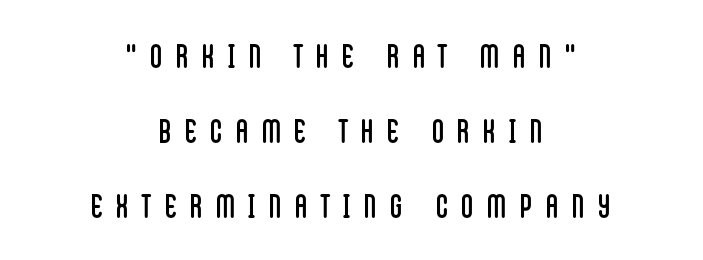
{"serif": "no", "italic": "no", "bold": "no", "weight": "regular", "width": "condensed", "stroke_contrast": "low", "x_height": "large", "monospaced": "no", "underline": "no", "align": "center", "line_spacing": "loose", "line_spacing_ratio": 2.27, "letter_spacing": "wide", "letter_spacing_em": 0.42, "glyph_px": 33}
